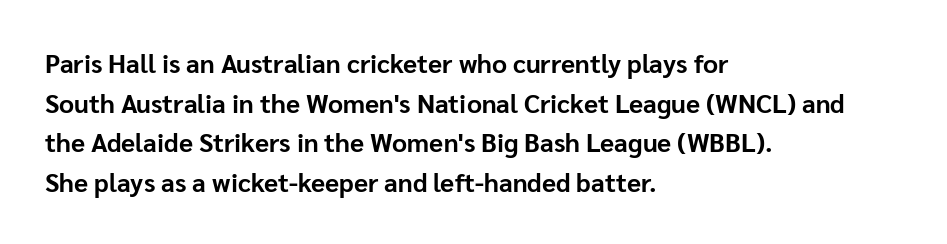
Line spacing here is normal. Words float on clear page, feet unadorned. Each glyph is drawn with heavy, bold strokes. There is no visible air inserted between adjacent glyphs. These lines are set flush left with a ragged right edge. This is roman type, the default non-slanted kind.
